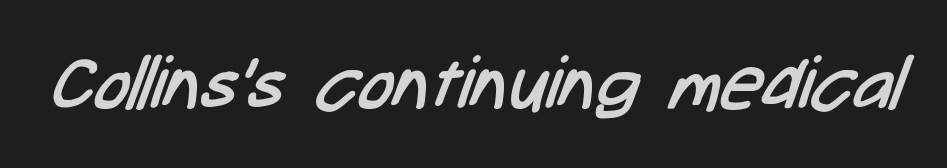
Q: Is the text bold? A: No.
Q: Is the typeface a serif or a sans-serif typeface? A: Sans-serif.
Q: Is the text underlined? A: No.
Q: Is the spacing between letters normal or unusually wide? A: Normal.
Q: Width (condensed, normal, or wide)? A: Condensed.
Q: Stroke contrast? A: Low.
Q: x-height? A: Medium.
Q: Monospaced? A: No.
